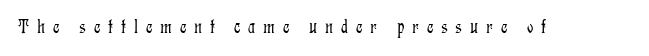
Inter-character spacing is expanded well beyond the font's built-in metrics. Heaviness? Minimal to ordinary, like unemphasized prose. The area under the type is left untouched. The type sits square on the baseline with zero lean.
